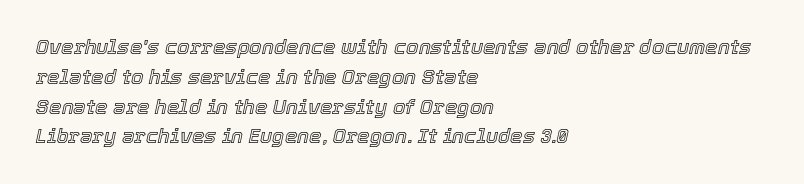
The image shows 20 px text type, italic (leaning right); set left-aligned, normal line spacing (1.49x), normal letter spacing, not underlined.
